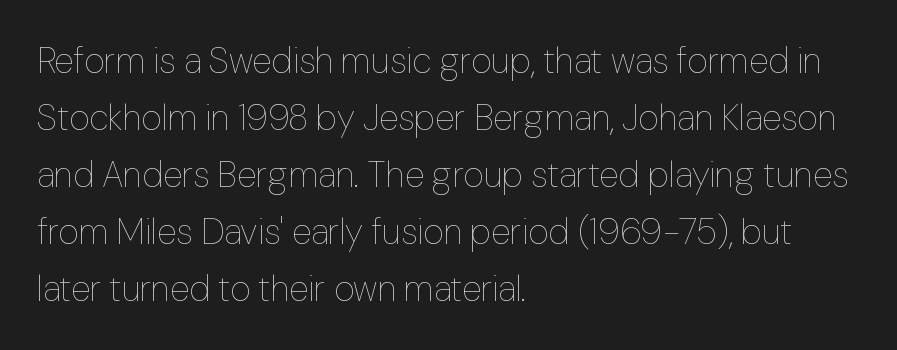
{"italic": "no", "bold": "no", "weight": "thin", "width": "normal", "stroke_contrast": "low", "x_height": "medium", "monospaced": "no", "underline": "no", "align": "left", "line_spacing": "normal", "line_spacing_ratio": 1.58, "letter_spacing": "normal", "letter_spacing_em": 0.0, "glyph_px": 36}
